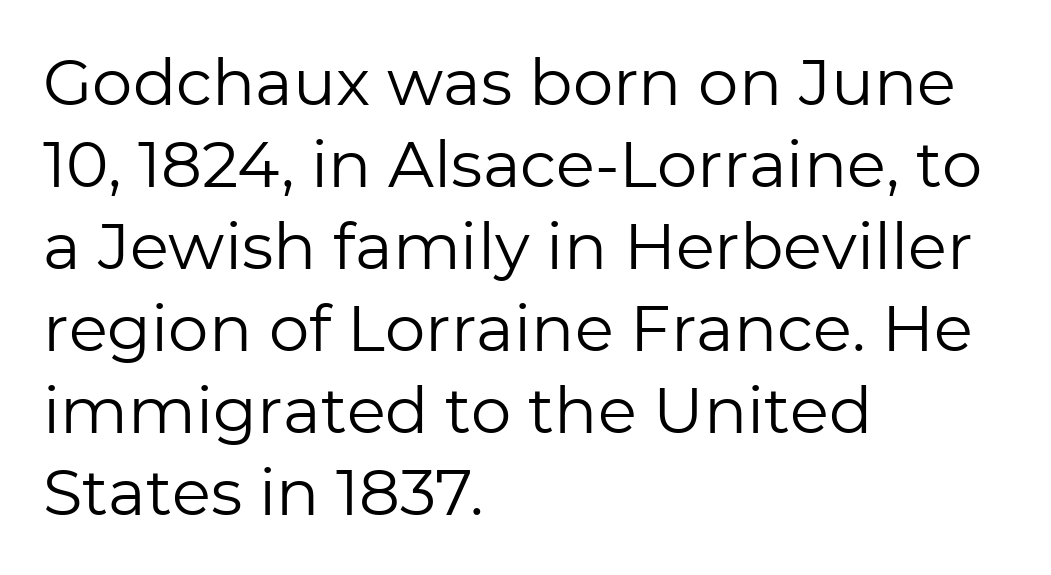
{"serif": "no", "italic": "no", "bold": "no", "weight": "regular", "width": "normal", "stroke_contrast": "low", "x_height": "medium", "monospaced": "no", "underline": "no", "align": "left", "line_spacing": "normal", "line_spacing_ratio": 1.28, "letter_spacing": "normal", "letter_spacing_em": 0.0, "glyph_px": 64}
